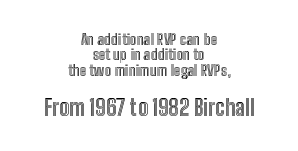
{"italic": "no", "underline": "no", "align": "center", "line_spacing": "tight", "line_spacing_ratio": 1.03, "letter_spacing": "normal", "letter_spacing_em": 0.0, "larger_block": "second", "size_ratio": 1.47, "glyph_px": 22}
